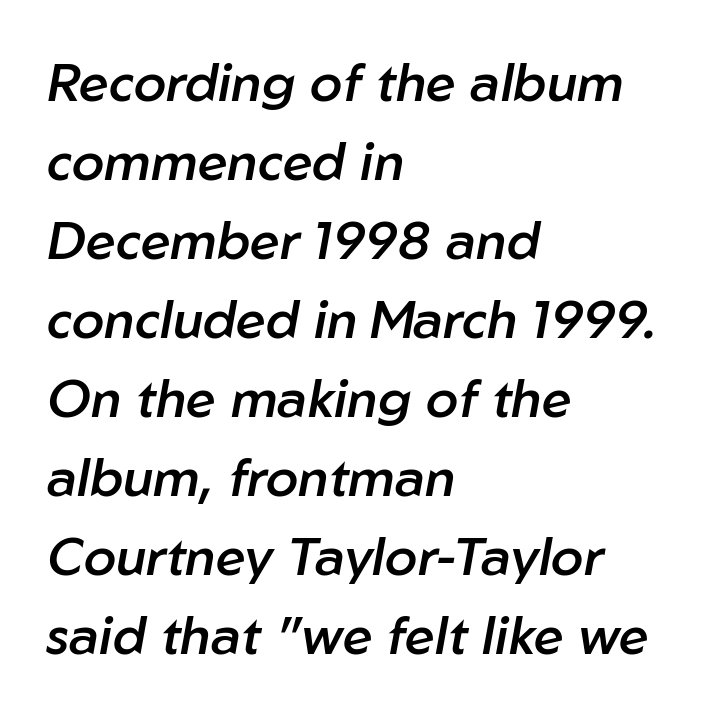
The image shows 53 px semibold type, italic (leaning right); set left-aligned, normal line spacing (1.49x), normal letter spacing, not underlined; low stroke contrast and a medium x-height.
